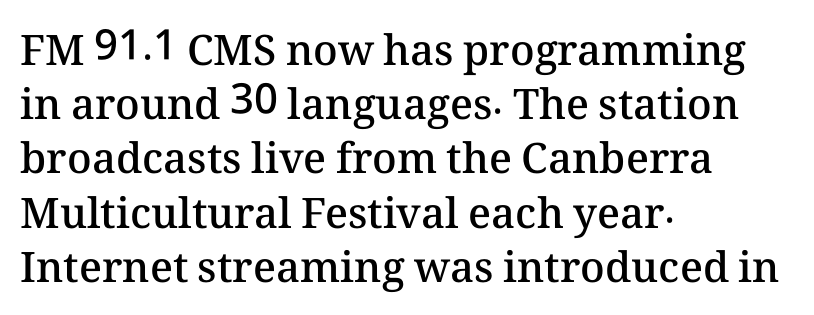
{"italic": "no", "bold": "semi", "weight": "semibold", "width": "normal", "stroke_contrast": "medium", "x_height": "medium", "monospaced": "no", "underline": "no", "align": "left", "line_spacing": "normal", "line_spacing_ratio": 1.29, "letter_spacing": "normal", "letter_spacing_em": 0.0, "glyph_px": 42}
